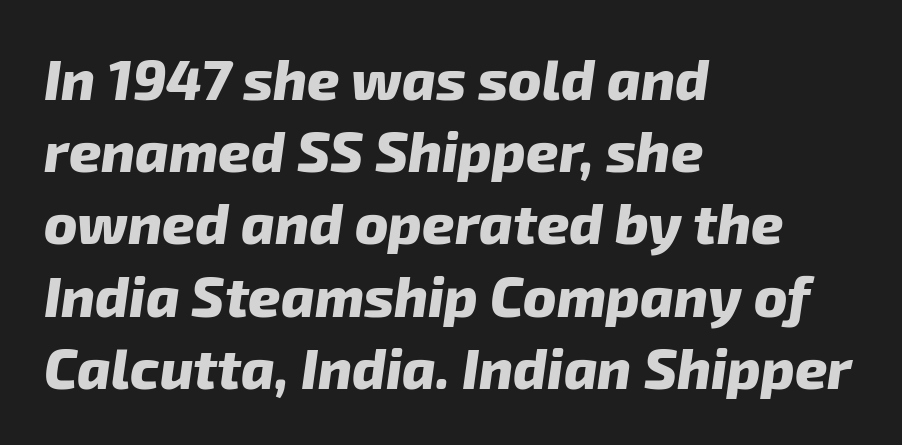
{"italic": "yes", "lean": "right", "slant_degrees": 8, "bold": "yes", "weight": "heavy", "width": "normal", "stroke_contrast": "low", "x_height": "medium", "monospaced": "no", "underline": "no", "align": "left", "line_spacing": "normal", "line_spacing_ratio": 1.29, "letter_spacing": "normal", "letter_spacing_em": 0.0, "glyph_px": 56}
